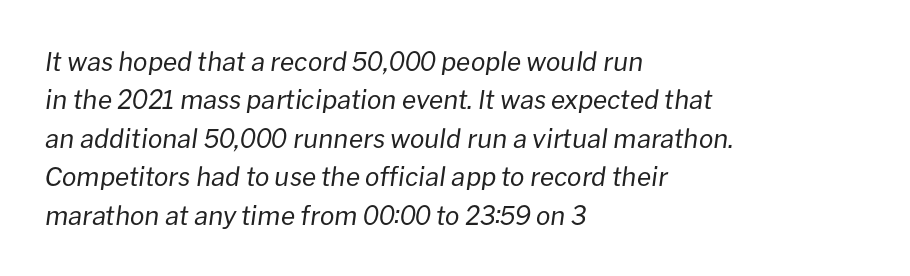
Q: Is the text bold? A: No.
Q: Is the text italic (slanted)? A: Yes, it leans right by about 8 degrees.
Q: Is the text underlined? A: No.
Q: How is the paragraph aligned? A: Left-aligned.
Q: Is the spacing between letters normal or unusually wide? A: Normal.
Q: Is the spacing between lines tight, normal or loose? A: Normal.
